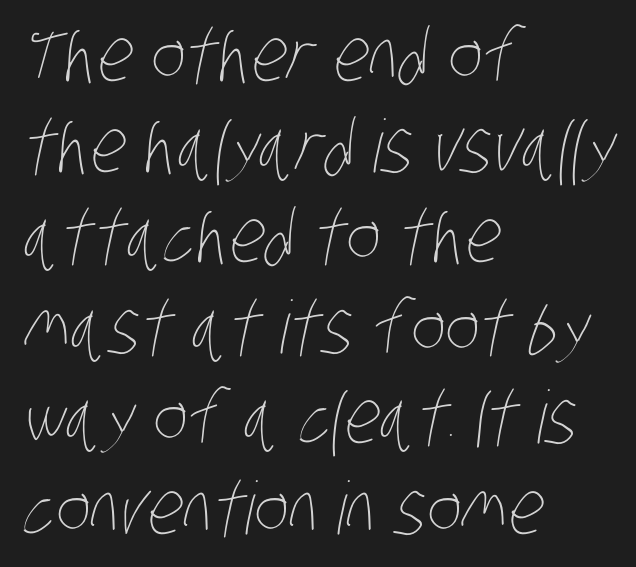
{"bold": "no", "weight": "thin", "width": "condensed", "stroke_contrast": "low", "x_height": "large", "monospaced": "no", "underline": "no", "align": "left", "line_spacing_ratio": 1.24, "letter_spacing": "normal", "letter_spacing_em": 0.0, "glyph_px": 73}
